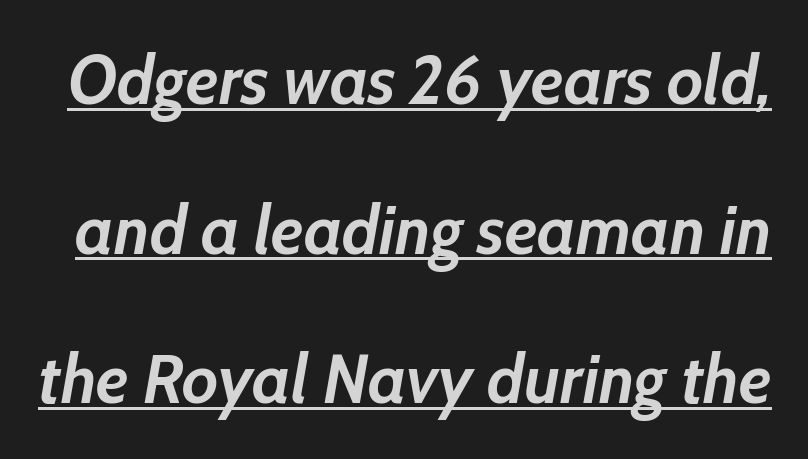
Default kerning and tracking; the words read as compact shapes. You could not count columns in this text — the font is proportionally spaced. Successive baselines arrive slowly, with a big drop between each. Bold? Absolutely — the strokes are thick and heavy.
